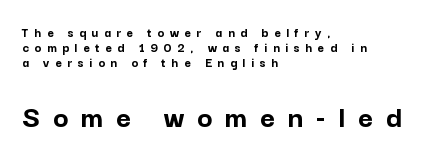
Successive baselines arrive quickly, one right under another. The paragraph shown leans on its left margin. Note the varied advance widths — an 'i' is clearly narrower than an 'm'. The area under the type is left untouched.
